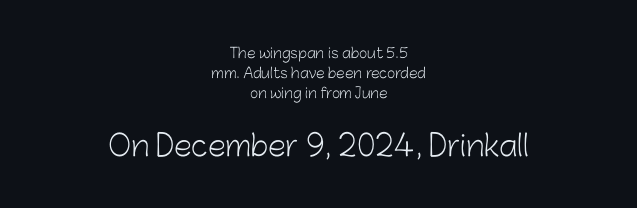
Regarding serifs, this sample does without them. Whoever set this made the second block the dominant, larger element. Each new line begins a customary step beneath the previous one. This sample uses plain, unmodified letter spacing.
